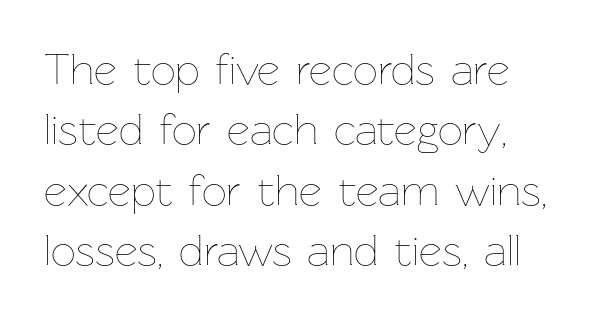
Q: Is the text bold? A: No.
Q: Is the text italic (slanted)? A: No, it is upright.
Q: Is the text underlined? A: No.
Q: How is the paragraph aligned? A: Left-aligned.
Q: Is the spacing between letters normal or unusually wide? A: Normal.
Q: Is the spacing between lines tight, normal or loose? A: Normal.
Q: Width (condensed, normal, or wide)? A: Normal.
Q: Stroke contrast? A: Low.
Q: x-height? A: Medium.
Q: Monospaced? A: No.
